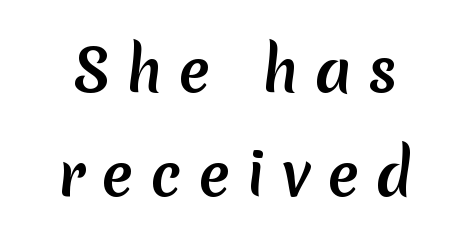
Classification — sans serif. Unmarked baselines from the first word to the last. You could only call the tracking loose — the letters float apart. The letters advance in unequal steps, a hallmark of proportional type.
